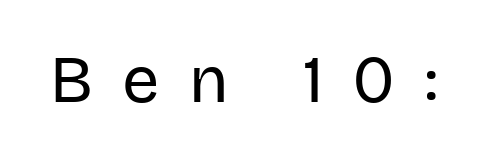
The image shows 66 px regular-weight sans-serif type, upright; set unusually wide letter spacing (+0.44 em), not underlined; low stroke contrast and a large x-height.
